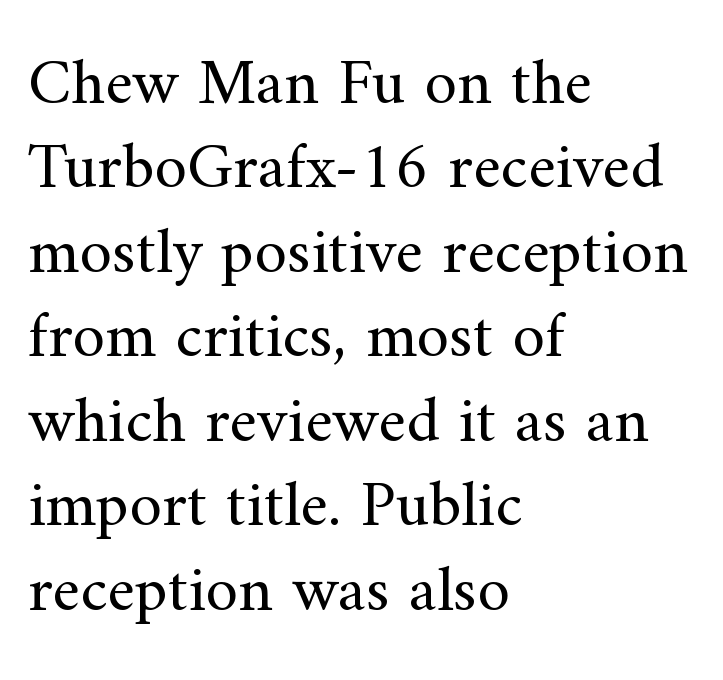
The image shows 66 px regular-weight serif type, upright; set left-aligned, normal line spacing (1.28x), normal letter spacing, not underlined; medium stroke contrast and a small x-height.
